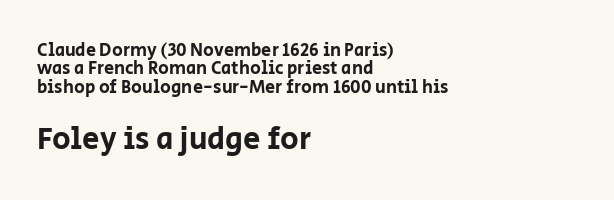
It's the straight-up-and-down kind of type. Compared with typical paragraphs, the rows here are closer together. This sample has the flowing, uneven cadence of proportional lettering. The letters sit at their default tracking, neither squeezed nor spread. Glance below the letters and you will spot only blank space. Which margin do the lines hug? The left one — the right edge is uneven.
